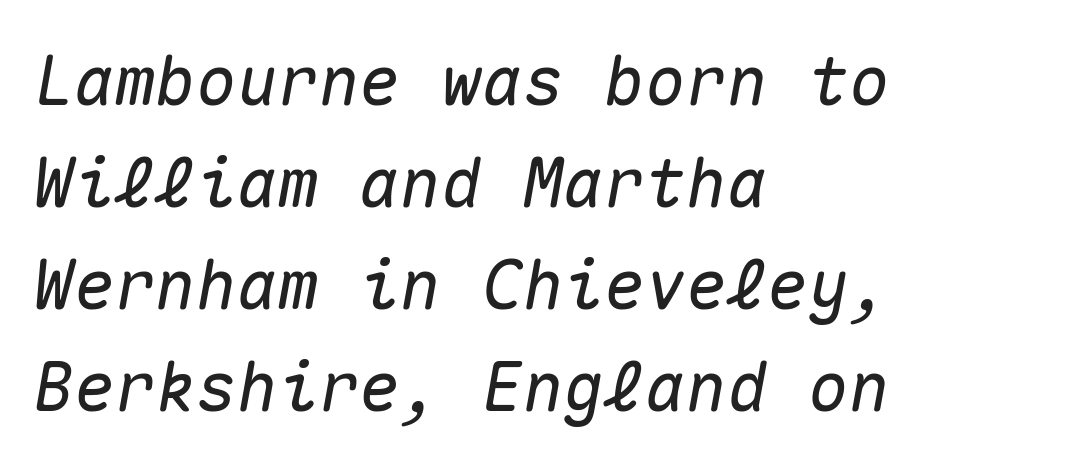
The image shows 68 px text type, italic (leaning right), monospaced; set left-aligned, normal line spacing (1.5x), normal letter spacing, not underlined; medium stroke contrast and a medium x-height.
